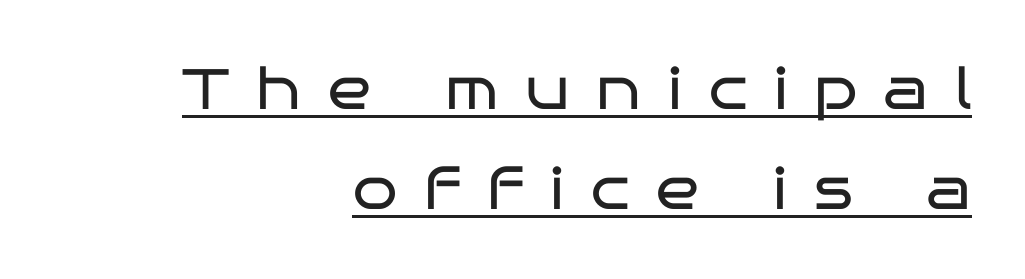
The image shows 57 px regular-weight, wide sans-serif type, upright; set right-aligned, line spacing 1.76x, unusually wide letter spacing (+0.47 em), underlined; low stroke contrast and a large x-height.
